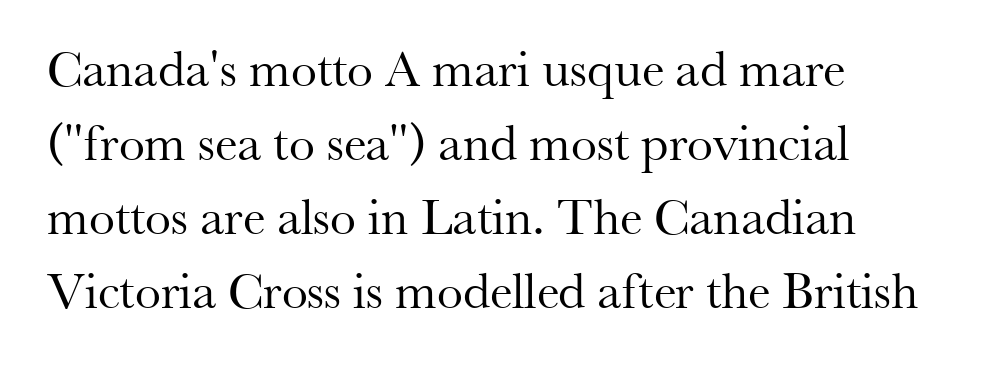
{"serif": "yes", "italic": "no", "bold": "no", "weight": "regular", "width": "normal", "stroke_contrast": "medium", "x_height": "small", "monospaced": "no", "underline": "no", "align": "left", "line_spacing": "normal", "line_spacing_ratio": 1.42, "letter_spacing": "normal", "letter_spacing_em": 0.0, "glyph_px": 52}
